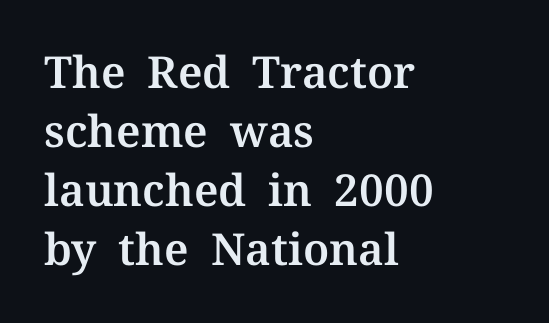
{"serif": "yes", "italic": "no", "width": "normal", "stroke_contrast": "medium", "x_height": "medium", "monospaced": "no", "underline": "no", "align": "left", "line_spacing": "normal", "line_spacing_ratio": 1.34, "letter_spacing": "normal", "letter_spacing_em": 0.0, "glyph_px": 44}
